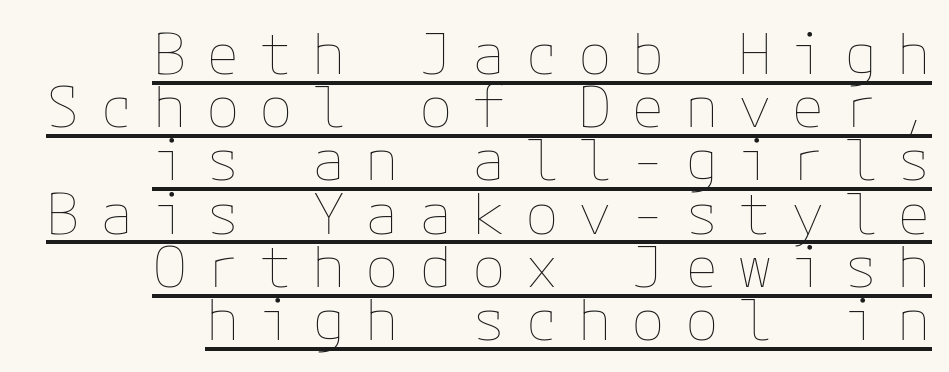
Q: Is the text bold? A: No.
Q: Is the text italic (slanted)? A: No, it is upright.
Q: Is the text underlined? A: Yes.
Q: Is the spacing between letters normal or unusually wide? A: Unusually wide.
Q: Is the spacing between lines tight, normal or loose? A: Tight.
Q: Width (condensed, normal, or wide)? A: Normal.
Q: Stroke contrast? A: Low.
Q: x-height? A: Medium.
